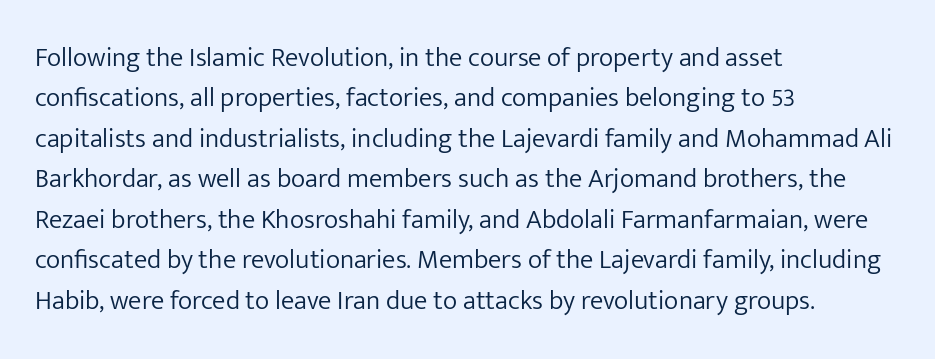
The passage shown stacks its lines at a standard gap. Students, note that the glyphs here touch the page at normal intervals. This reads as an unemphasized weight, regular at the heaviest. Typeset ragged right — the left edge is the straight one. No italicization has been applied; the sample stays upright.
